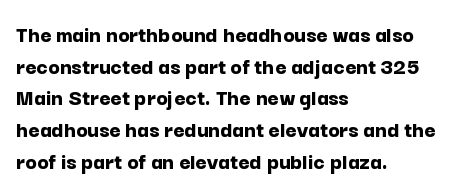
{"italic": "no", "bold": "yes", "underline": "no", "align": "left", "line_spacing": "normal", "line_spacing_ratio": 1.32, "letter_spacing": "normal", "letter_spacing_em": 0.0, "glyph_px": 24}
